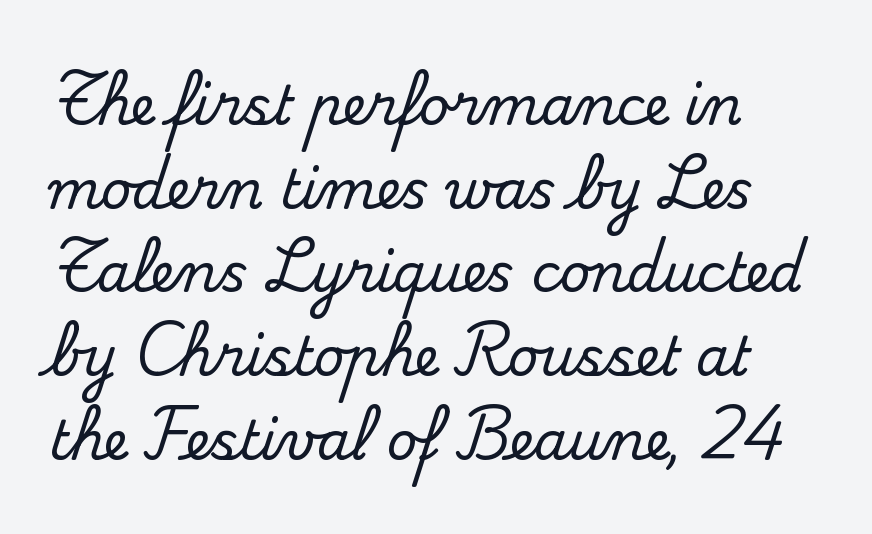
The image shows 53 px text type; set left-aligned, normal line spacing (1.58x), normal letter spacing, not underlined; medium stroke contrast and a small x-height.
